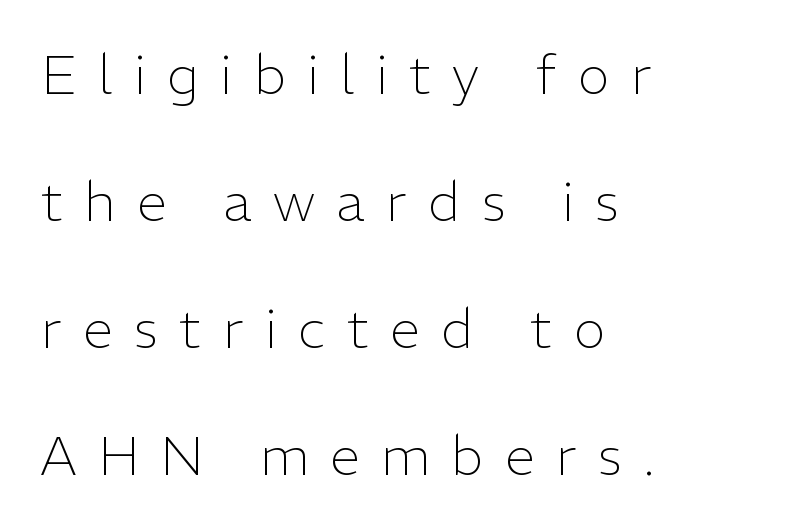
The image shows 54 px light sans-serif type, upright; set left-aligned, loose line spacing (2.35x), unusually wide letter spacing (+0.4 em), not underlined; low stroke contrast and a medium x-height.
